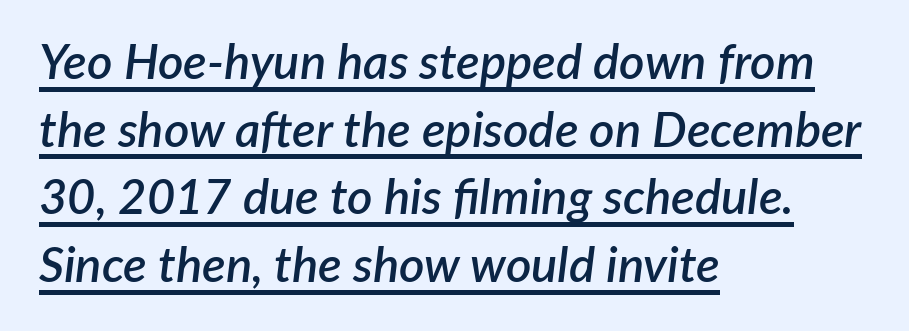
{"italic": "yes", "lean": "right", "slant_degrees": 7, "bold": "semi", "weight": "semibold", "width": "normal", "stroke_contrast": "low", "x_height": "medium", "monospaced": "no", "underline": "yes", "align": "left", "line_spacing": "normal", "line_spacing_ratio": 1.38, "letter_spacing": "normal", "letter_spacing_em": 0.0, "glyph_px": 49}
